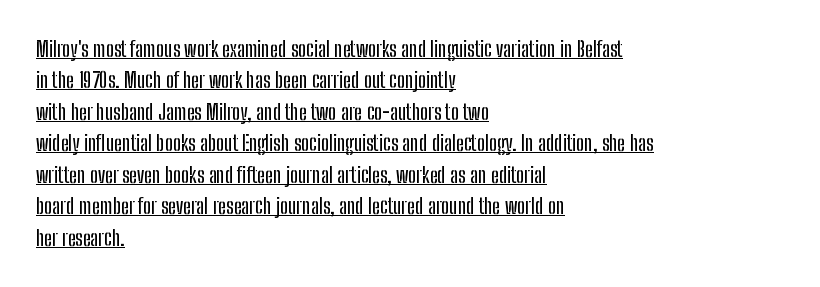
The typography opts for an upright posture over an oblique one. Spacing between characters is what you'd get straight out of the box. The lines are quadded left. One glance says typical: line gaps are just what's usual. Beneath each row of characters lies a ruled line.
